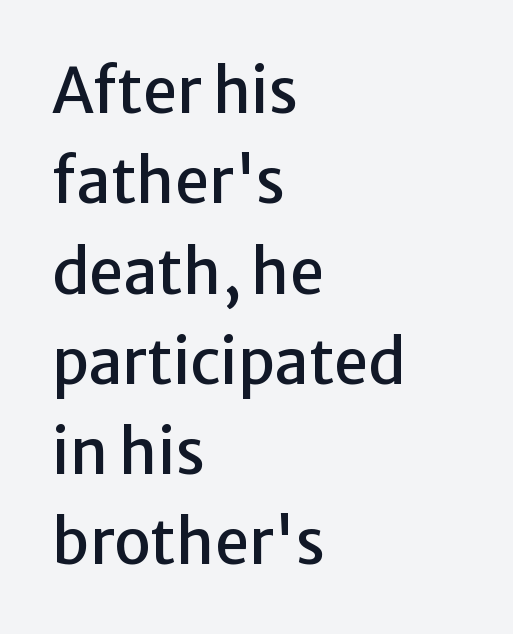
Q: Is the text italic (slanted)? A: No, it is upright.
Q: Is the typeface a serif or a sans-serif typeface? A: Sans-serif.
Q: Is the text underlined? A: No.
Q: How is the paragraph aligned? A: Left-aligned.
Q: Is the spacing between letters normal or unusually wide? A: Normal.
Q: Is the spacing between lines tight, normal or loose? A: Normal.
Q: Width (condensed, normal, or wide)? A: Normal.
Q: Stroke contrast? A: Low.
Q: x-height? A: Medium.
Q: Monospaced? A: No.
